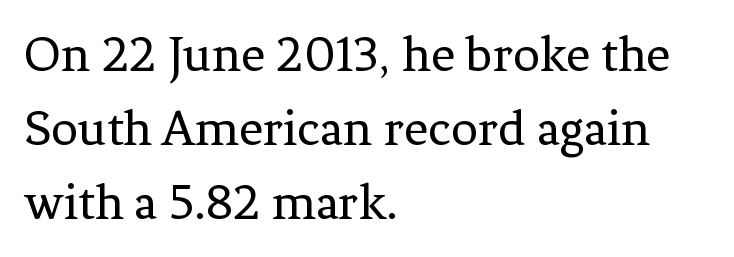
{"serif": "yes", "italic": "no", "bold": "no", "weight": "regular", "width": "normal", "stroke_contrast": "low", "x_height": "medium", "monospaced": "no", "underline": "no", "align": "left", "line_spacing": "normal", "line_spacing_ratio": 1.4, "letter_spacing": "normal", "letter_spacing_em": 0.0, "glyph_px": 53}
